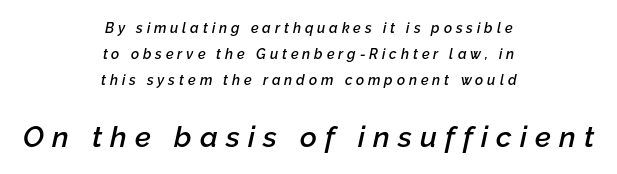
{"italic": "yes", "lean": "right", "slant_degrees": 12, "bold": "semi", "weight": "semibold", "width": "normal", "stroke_contrast": "low", "x_height": "medium", "monospaced": "no", "underline": "no", "align": "center", "line_spacing_ratio": 1.84, "letter_spacing": "wide", "letter_spacing_em": 0.28, "larger_block": "second", "size_ratio": 2.07, "glyph_px": 29}
